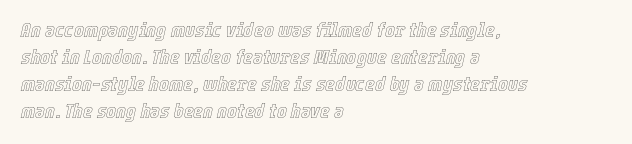
The image shows 21 px text type, italic (leaning right); set left-aligned, normal line spacing (1.28x), normal letter spacing, not underlined.
